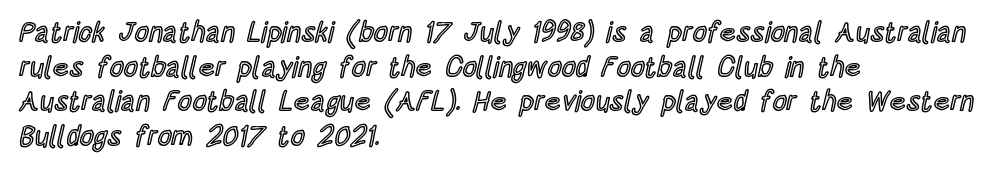
Q: Is the text italic (slanted)? A: Yes.
Q: Is the text underlined? A: No.
Q: How is the paragraph aligned? A: Left-aligned.
Q: Is the spacing between letters normal or unusually wide? A: Normal.
Q: Width (condensed, normal, or wide)? A: Condensed.
Q: x-height? A: Large.
Q: Monospaced? A: No.
